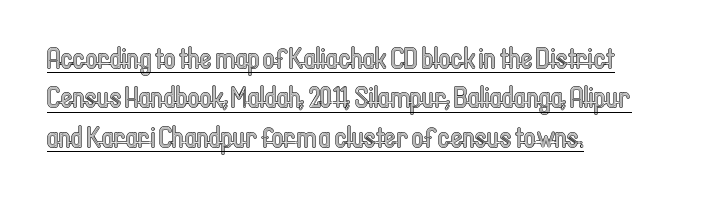
In terms of letterspacing, this is plain default setting. Compared with undecorated copy, this sample adds a rule below the words. Evenly set lines give the paragraph a standard silhouette. You can tell it's not italic because the verticals are truly vertical. These lines stack with their left ends in a neat column. Each letter keeps its own natural width here, so spacing adapts to shape.
